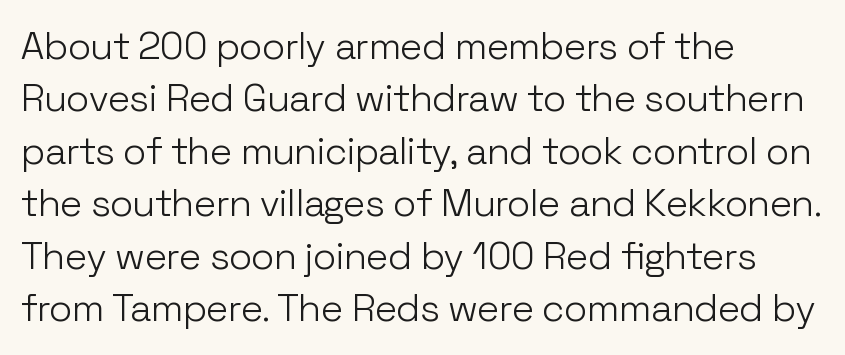
Q: Is the text bold? A: No.
Q: Is the text italic (slanted)? A: No, it is upright.
Q: Is the typeface a serif or a sans-serif typeface? A: Sans-serif.
Q: Is the text underlined? A: No.
Q: How is the paragraph aligned? A: Left-aligned.
Q: Is the spacing between letters normal or unusually wide? A: Normal.
Q: Is the spacing between lines tight, normal or loose? A: Normal.
Q: Width (condensed, normal, or wide)? A: Normal.
Q: Stroke contrast? A: Low.
Q: x-height? A: Medium.
Q: Monospaced? A: No.
